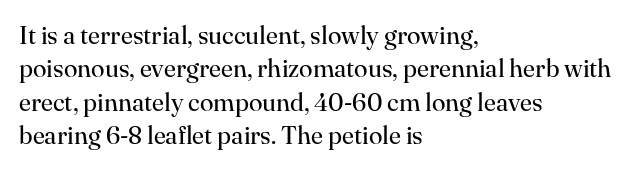
The image shows 25 px text type, upright; set left-aligned, normal line spacing (1.34x), normal letter spacing, not underlined.
